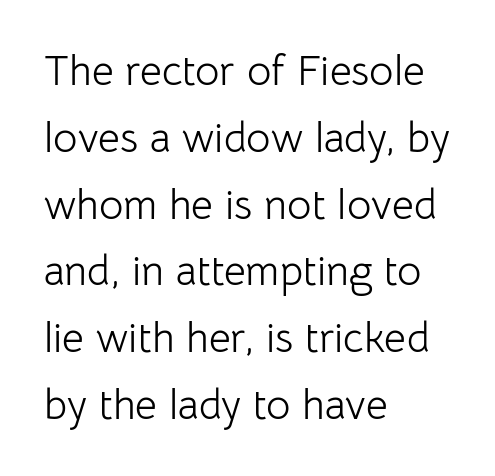
Q: Is the text bold? A: No.
Q: Is the text italic (slanted)? A: No, it is upright.
Q: Is the typeface a serif or a sans-serif typeface? A: Sans-serif.
Q: Is the text underlined? A: No.
Q: How is the paragraph aligned? A: Left-aligned.
Q: Is the spacing between letters normal or unusually wide? A: Normal.
Q: Is the spacing between lines tight, normal or loose? A: Normal.
Q: Width (condensed, normal, or wide)? A: Normal.
Q: Stroke contrast? A: Low.
Q: x-height? A: Medium.
Q: Monospaced? A: No.
